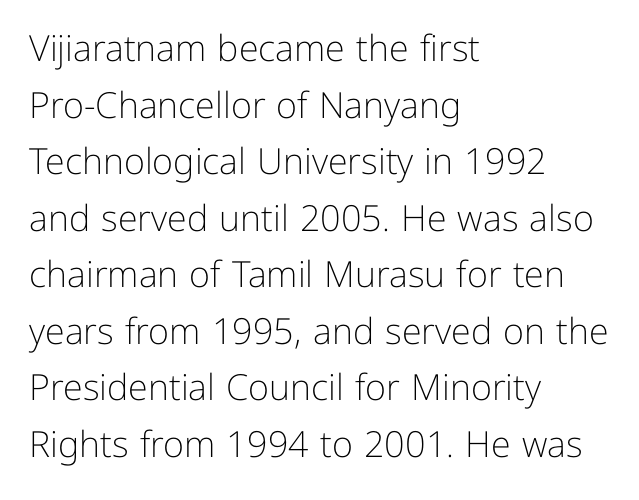
The image shows 36 px light sans-serif type, upright; set left-aligned, normal line spacing (1.57x), normal letter spacing, not underlined; low stroke contrast and a medium x-height.
